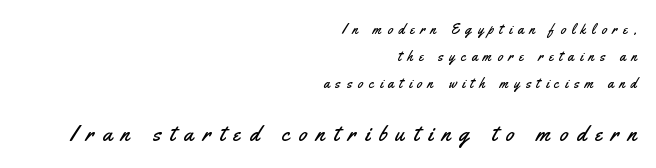
A clean baseline with only descenders dipping below it. The rendering anchors every line to the right-hand side. Loosely led — the rows are spread out. The tracking reads as deliberately expanded to a designer's eye.
